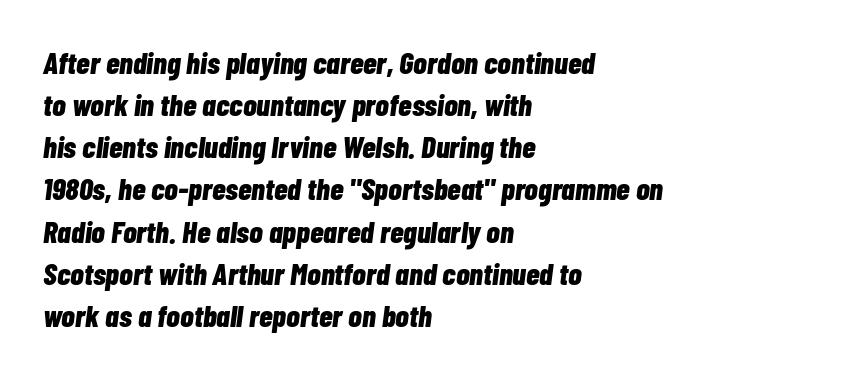
Is the block centered? No — it sits flush against the left margin. Does the weight exceed regular? Yes, all the way to bold. Caption: standard tracking, unaltered. Notice how descenders clear the ascenders below comfortably — that's standard leading. Descender tails drop into unmarked territory.
